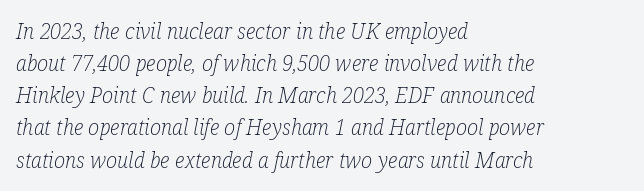
The image shows 21 px text type, italic (leaning right); set left-aligned, normal line spacing (1.53x), normal letter spacing, not underlined.
